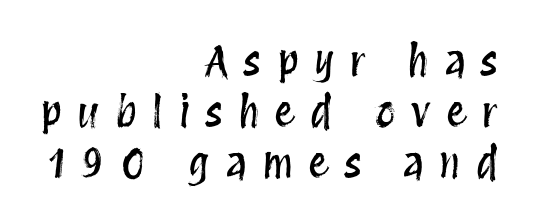
Every row of glyphs terminates at an identical x-position on the right. Vertical strokes here are truly vertical. Proportional: the letters do not fall into vertical columns. Here the glyphs are tracked loosely, breaking word shapes into spaced letters. Quick note: underline off.
